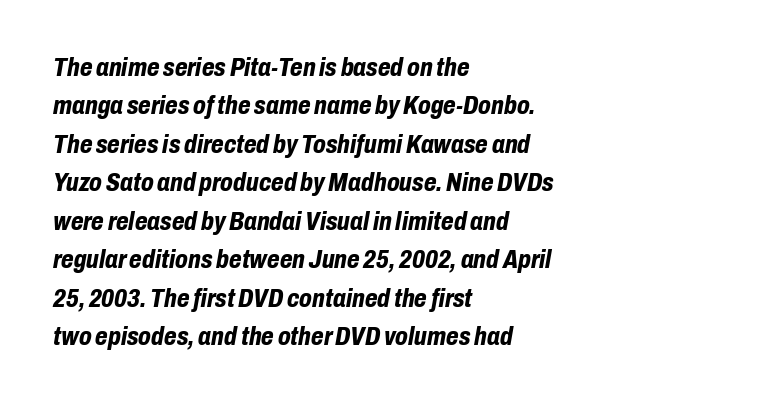
Q: Is the text bold? A: Yes.
Q: Is the text italic (slanted)? A: Yes, it leans right by about 10 degrees.
Q: Is the text underlined? A: No.
Q: How is the paragraph aligned? A: Left-aligned.
Q: Is the spacing between letters normal or unusually wide? A: Normal.
Q: Is the spacing between lines tight, normal or loose? A: Normal.
